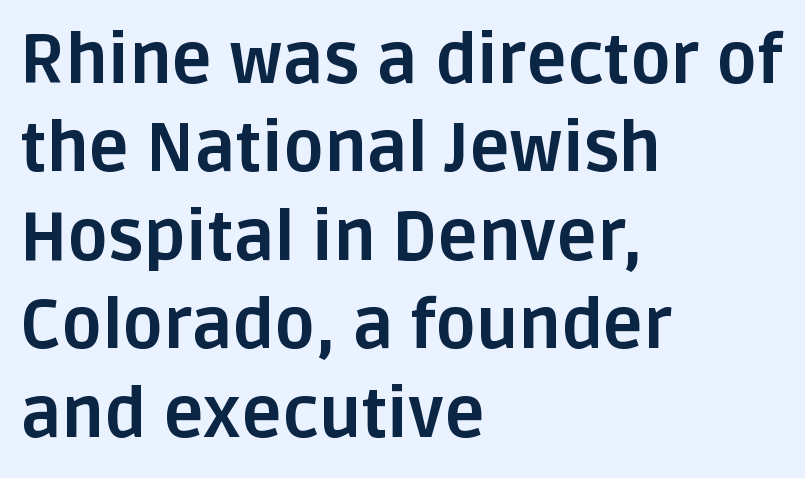
The image shows 68 px bold sans-serif type, upright; set left-aligned, normal line spacing (1.3x), normal letter spacing, not underlined; low stroke contrast and a large x-height.
